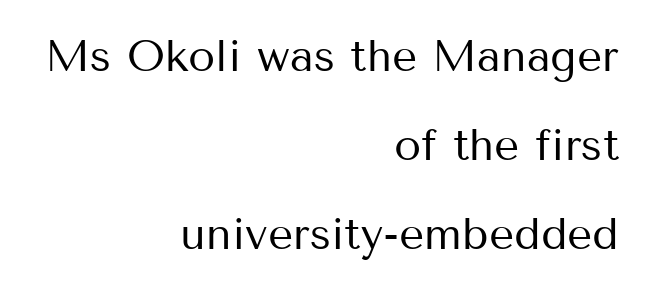
{"serif": "no", "italic": "no", "bold": "no", "weight": "regular", "width": "normal", "stroke_contrast": "medium", "x_height": "medium", "monospaced": "no", "underline": "no", "align": "right", "line_spacing": "loose", "line_spacing_ratio": 2.02, "letter_spacing": "normal", "letter_spacing_em": 0.0, "glyph_px": 44}
